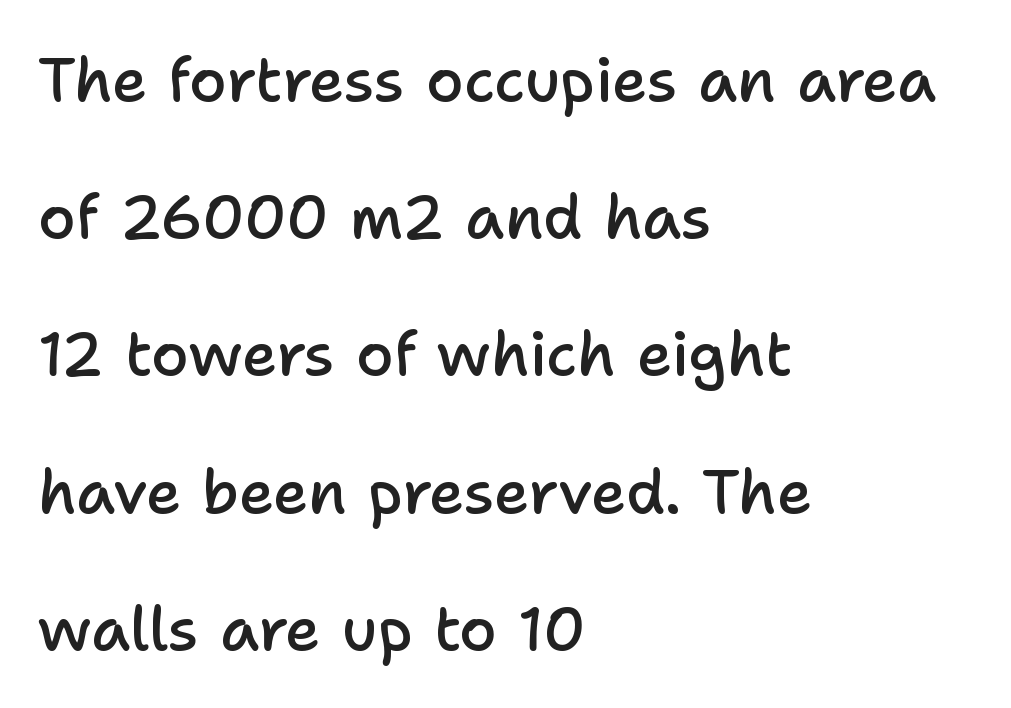
The image shows 61 px semibold sans-serif type, upright; set left-aligned, loose line spacing (2.25x), normal letter spacing, not underlined; low stroke contrast and a medium x-height.
